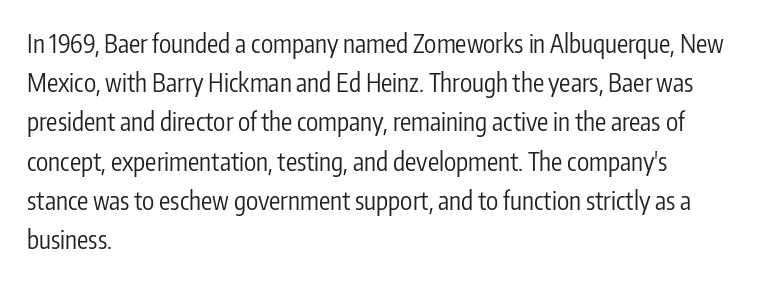
The image shows 25 px text type, upright; set left-aligned, normal line spacing (1.57x), normal letter spacing, not underlined.
